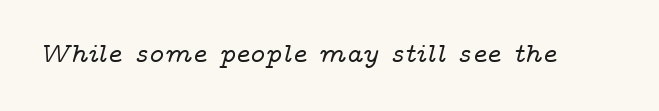
The glyphs look as if they've been sheared to an angle. These lines are rendered in a variable-pitch font. The passage shown is typeset with a serif family. This rendering features lettering with no underline. This sample uses plain, unmodified letter spacing.
